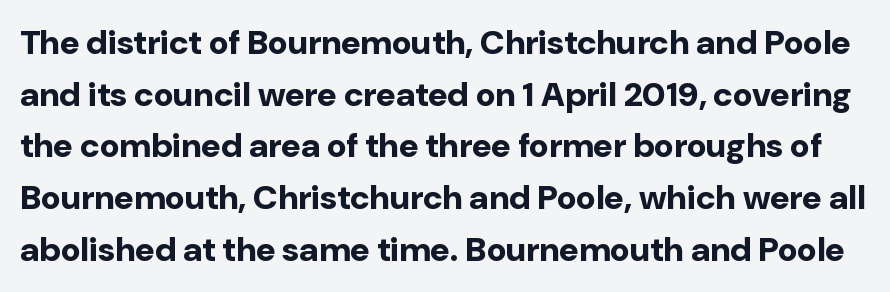
The image shows 34 px bold sans-serif type, upright; set normal line spacing (1.52x), normal letter spacing, not underlined; low stroke contrast and a medium x-height.
